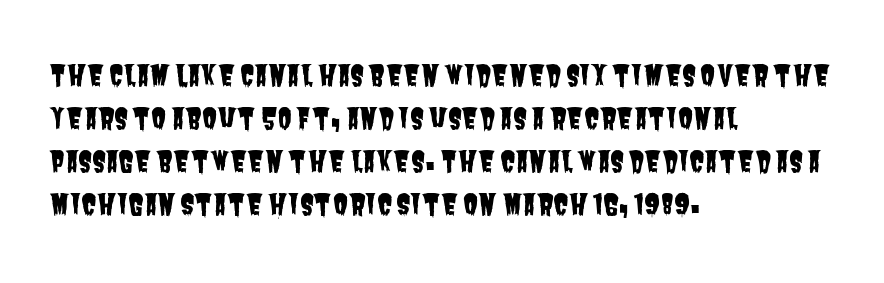
{"serif": "no", "width": "condensed", "stroke_contrast": "low", "x_height": "large", "monospaced": "no", "underline": "no", "align": "left", "line_spacing": "normal", "line_spacing_ratio": 1.54, "letter_spacing": "normal", "letter_spacing_em": 0.0, "glyph_px": 28}
